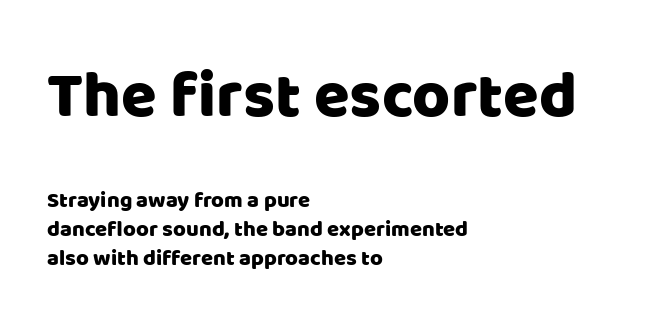
These lines stack with their left ends in a neat column. Character size in the leading block exceeds that of the trailing block. The face used here is a sans, in the tradition of grotesques and geometrics. The rendering uses natural spacing where letterforms have individual widths. Each word holds together tightly as a unit, with standard inter-letter gaps.
